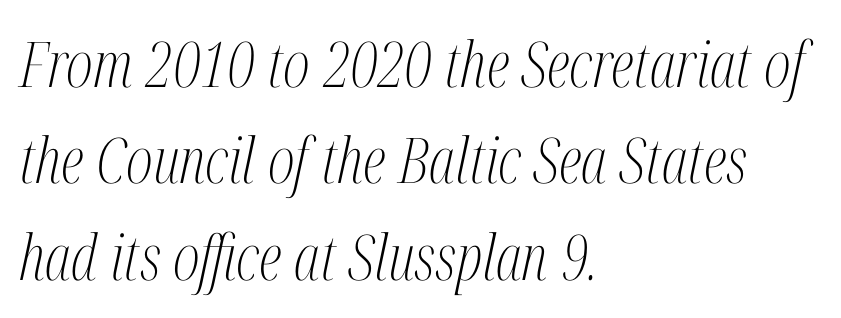
The passage shown is typed in a proportional face where columns would drift. Would a proofreader flag this as italicized? Yes. This rendering leaves character spacing at its baseline value. The paragraph shown leans on its left margin. The glyphs are unaccompanied by any horizontal stroke below them.
